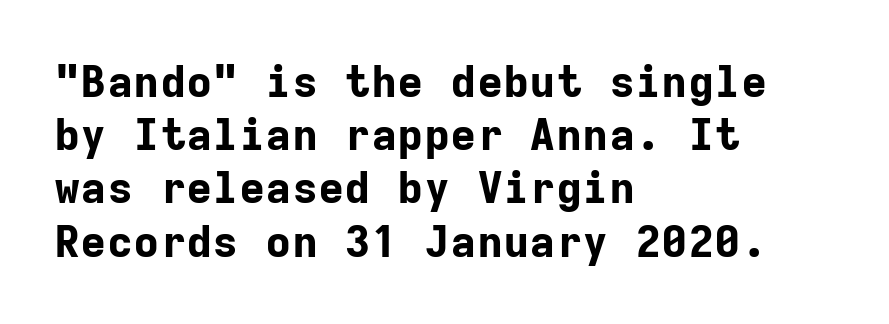
{"serif": "no", "italic": "no", "bold": "yes", "weight": "bold", "width": "normal", "stroke_contrast": "low", "x_height": "medium", "monospaced": "yes", "underline": "no", "align": "left", "line_spacing_ratio": 1.21, "letter_spacing": "normal", "letter_spacing_em": 0.0, "glyph_px": 44}
